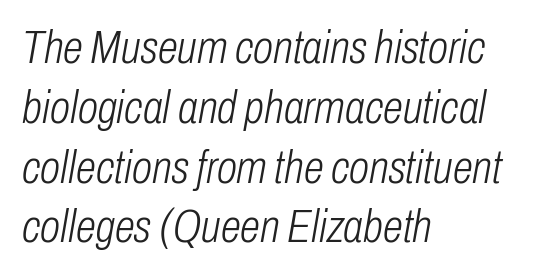
This block has exactly the height ordinary leading produces. The setting favours the left margin, as ordinary paragraphs usually do. Stems here are at most as thick as an everyday book face. This sample uses plain, unmodified letter spacing. The baseline area is clear. If you drew a line through each stem, it would be angled.
